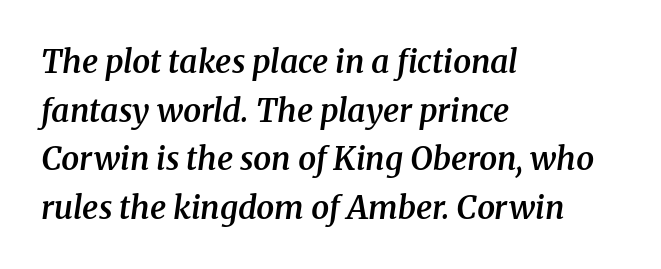
The image shows 32 px semibold serif type, italic (leaning right); set left-aligned, normal line spacing (1.52x), normal letter spacing, not underlined; medium stroke contrast and a medium x-height.
